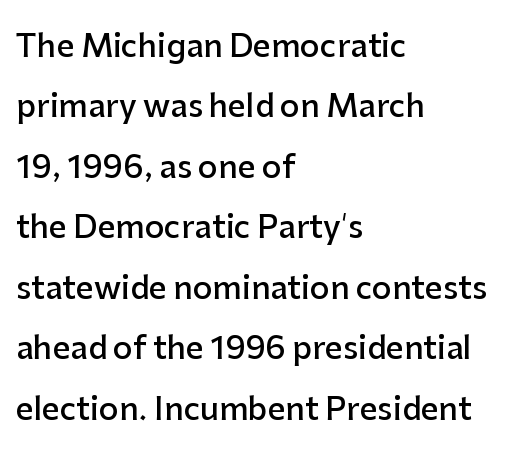
The image shows 31 px semibold sans-serif type, upright; set left-aligned, loose line spacing (1.95x), normal letter spacing, not underlined; low stroke contrast and a medium x-height.
